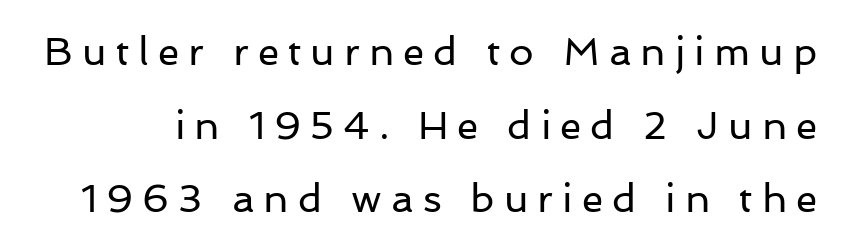
The image shows 39 px regular-weight sans-serif type, upright; set line spacing 1.89x, unusually wide letter spacing (+0.23 em), not underlined; low stroke contrast and a medium x-height.
